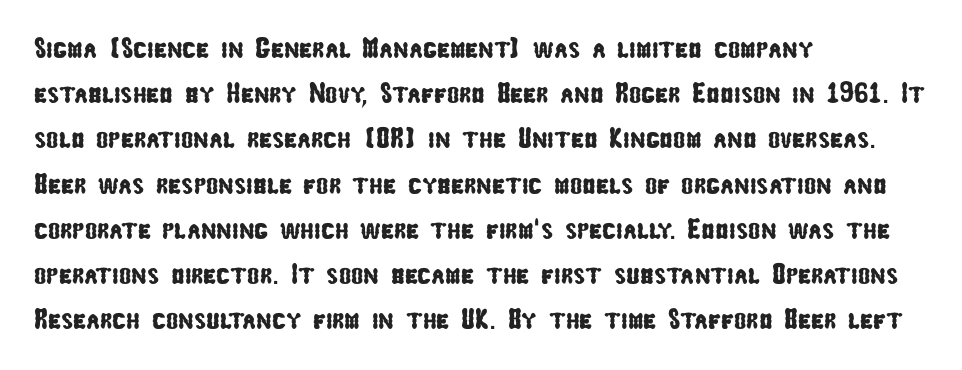
{"serif": "no", "width": "condensed", "stroke_contrast": "low", "x_height": "medium", "monospaced": "no", "underline": "no", "align": "left", "line_spacing": "normal", "line_spacing_ratio": 1.56, "letter_spacing": "normal", "letter_spacing_em": 0.0, "glyph_px": 29}
